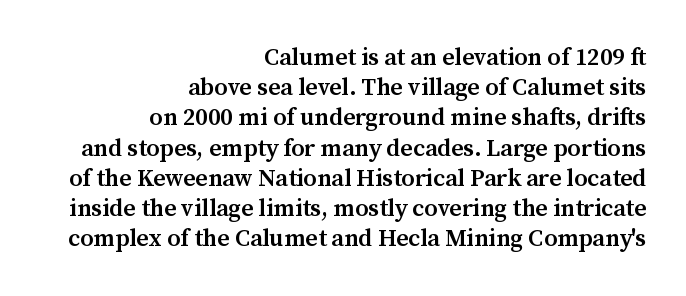
{"italic": "no", "bold": "semi", "underline": "no", "align": "right", "line_spacing": "normal", "line_spacing_ratio": 1.26, "letter_spacing": "normal", "letter_spacing_em": 0.0, "glyph_px": 24}
